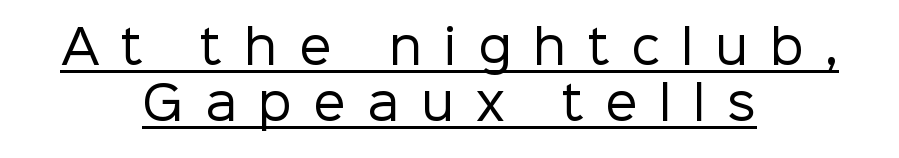
There is plenty of visible air inserted between adjacent glyphs. These characters rest on top of a visible drawn line. Observe the absence of serifs on each vertical stroke in this sample. Varying glyph widths throughout — classic text-font behaviour.
